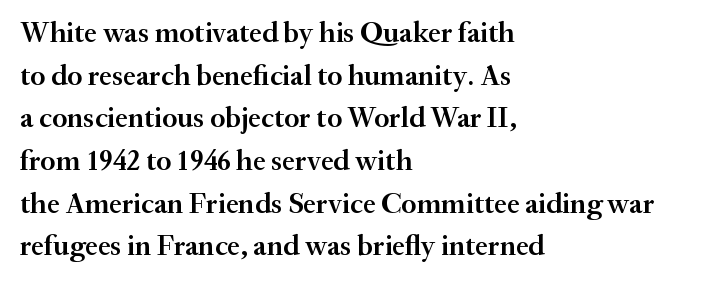
Each word holds together tightly as a unit, with standard inter-letter gaps. Each letter's strokes conclude with small projecting serifs. Each letter keeps its own natural width here, so spacing adapts to shape. Type without underlining.
